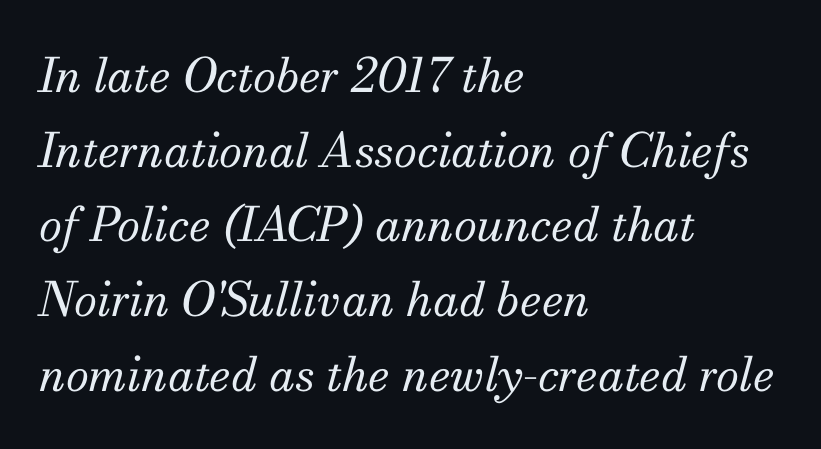
The image shows 47 px regular-weight serif type, italic (leaning right); set left-aligned, normal line spacing (1.59x), normal letter spacing, not underlined; medium stroke contrast and a small x-height.
